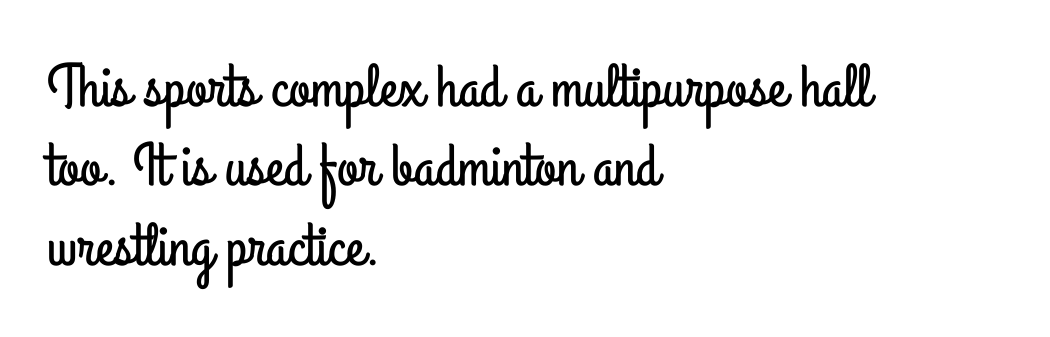
This rendering employs a face without finishing strokes, i.e., a sans-serif. This rendering leaves character spacing at its baseline value. In terms of leading, this rendering sits right in the middle. The lettering holds an erect, upright posture throughout. The rendering uses natural spacing where letterforms have individual widths.
